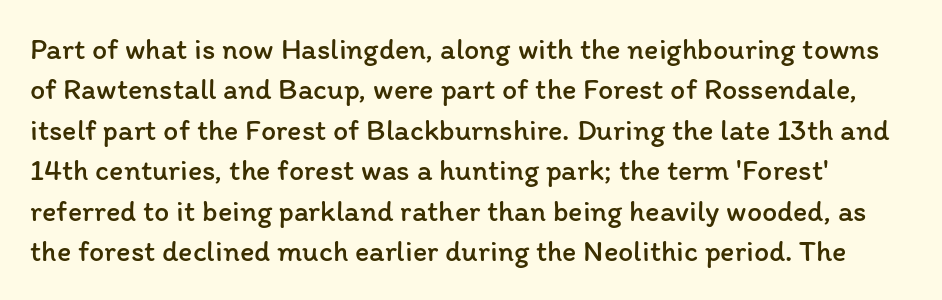
Q: Is the text bold? A: No.
Q: Is the text italic (slanted)? A: No, it is upright.
Q: Is the text underlined? A: No.
Q: Is the spacing between letters normal or unusually wide? A: Normal.
Q: Is the spacing between lines tight, normal or loose? A: Normal.
Q: Width (condensed, normal, or wide)? A: Normal.
Q: Stroke contrast? A: Low.
Q: x-height? A: Medium.
Q: Monospaced? A: No.
